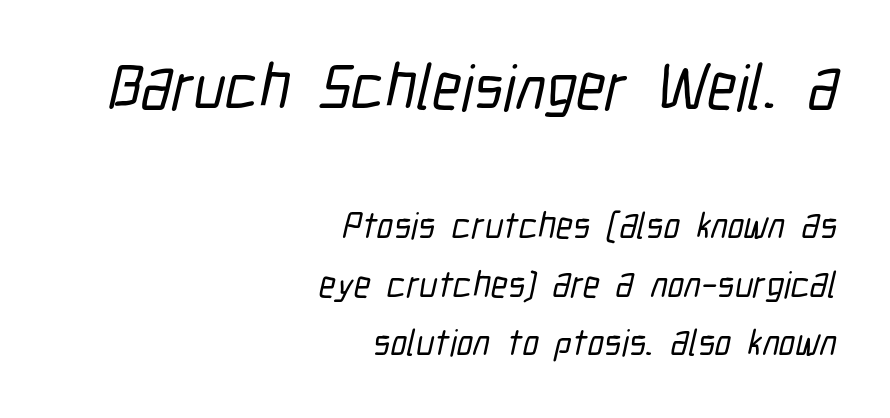
{"serif": "no", "width": "condensed", "stroke_contrast": "low", "x_height": "medium", "monospaced": "no", "underline": "no", "align": "right", "line_spacing": "normal", "line_spacing_ratio": 1.58, "letter_spacing": "normal", "letter_spacing_em": 0.0, "larger_block": "first", "size_ratio": 1.73, "glyph_px": 64}
